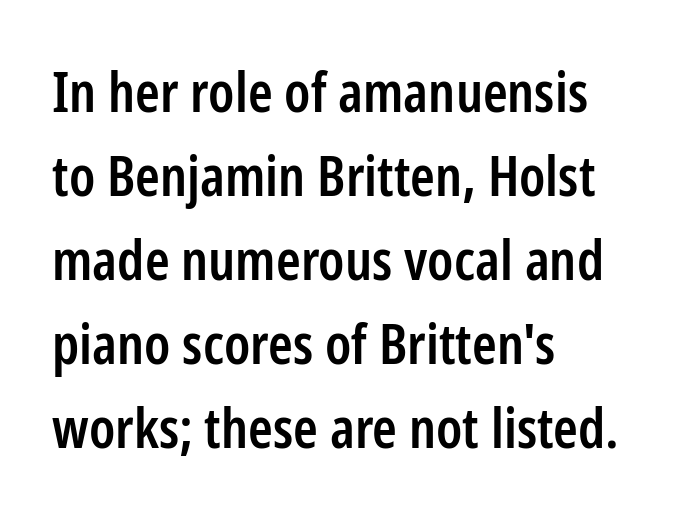
Q: Is the text bold? A: Semi-bold.
Q: Is the text italic (slanted)? A: No, it is upright.
Q: Is the typeface a serif or a sans-serif typeface? A: Sans-serif.
Q: Is the text underlined? A: No.
Q: How is the paragraph aligned? A: Left-aligned.
Q: Is the spacing between letters normal or unusually wide? A: Normal.
Q: Is the spacing between lines tight, normal or loose? A: Normal.
Q: Width (condensed, normal, or wide)? A: Condensed.
Q: Stroke contrast? A: Low.
Q: x-height? A: Medium.
Q: Monospaced? A: No.
